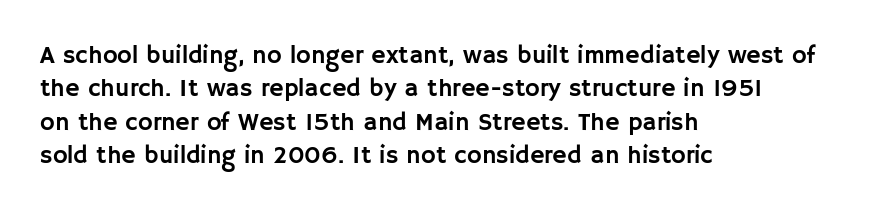
Q: Is the text italic (slanted)? A: No, it is upright.
Q: Is the text underlined? A: No.
Q: How is the paragraph aligned? A: Left-aligned.
Q: Is the spacing between letters normal or unusually wide? A: Normal.
Q: Is the spacing between lines tight, normal or loose? A: Normal.
